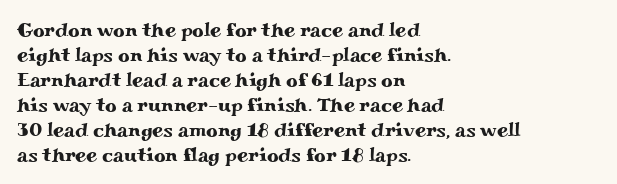
The space between consecutive lines is moderate. The area under the type is left untouched. The letters sit at their default tracking, neither squeezed nor spread. If you drew a line through each stem, it would be perfectly vertical. This rendering uses left alignment, leaving the right contour irregular.
